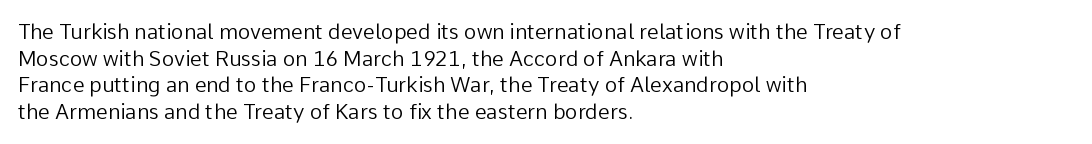
Q: Is the text bold? A: No.
Q: Is the text italic (slanted)? A: No, it is upright.
Q: Is the text underlined? A: No.
Q: How is the paragraph aligned? A: Left-aligned.
Q: Is the spacing between letters normal or unusually wide? A: Normal.
Q: Is the spacing between lines tight, normal or loose? A: Normal.
